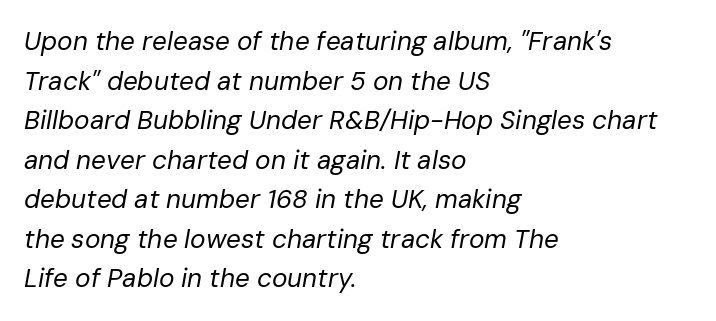
{"italic": "yes", "lean": "right", "slant_degrees": 10, "bold": "no", "underline": "no", "align": "left", "line_spacing": "normal", "line_spacing_ratio": 1.52, "letter_spacing": "normal", "letter_spacing_em": 0.0, "glyph_px": 26}
